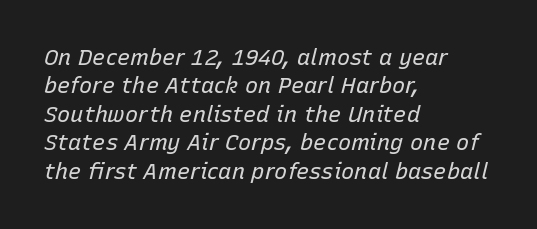
Q: Is the text bold? A: No.
Q: Is the text italic (slanted)? A: Yes, it leans right by about 15 degrees.
Q: Is the text underlined? A: No.
Q: How is the paragraph aligned? A: Left-aligned.
Q: Is the spacing between letters normal or unusually wide? A: Normal.
Q: Is the spacing between lines tight, normal or loose? A: Normal.
